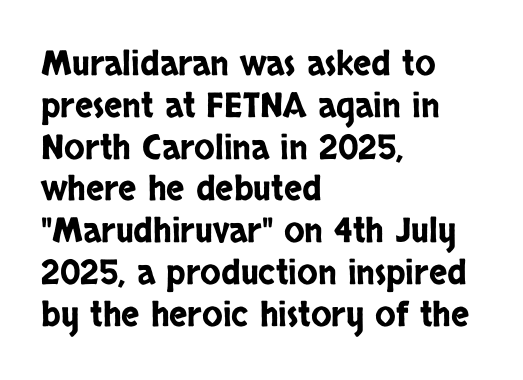
The image shows 34 px condensed sans-serif type, upright; set left-aligned, line spacing 1.23x, normal letter spacing, not underlined; low stroke contrast and a large x-height.
